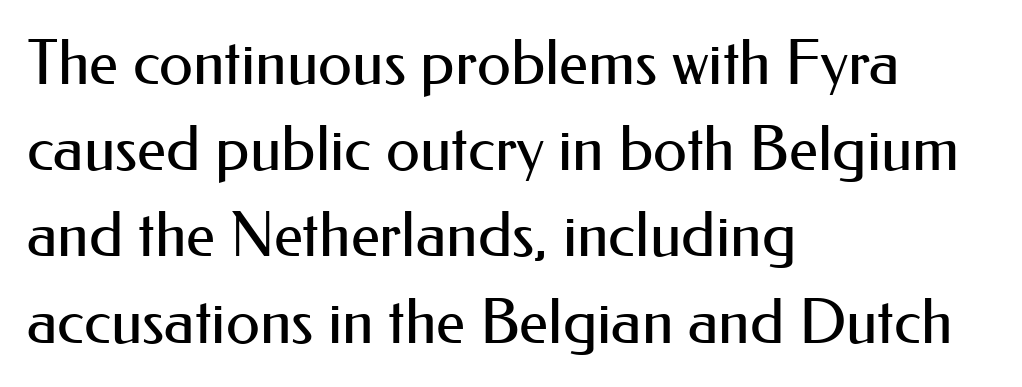
Look at the bottom of the vertical strokes: they stop flat, with no serifs. Regular leading. Varying glyph widths throughout — classic text-font behaviour. Bare-footed words on every line. The typography opts for an upright posture over an oblique one.
